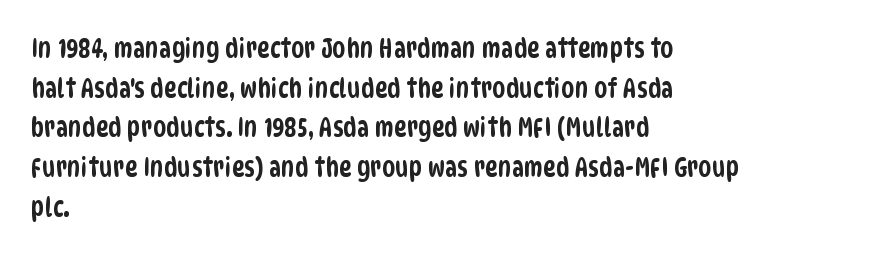
The image shows 27 px text type; set left-aligned, normal line spacing (1.47x), normal letter spacing, not underlined.
